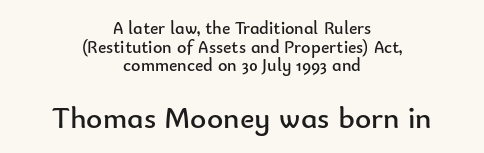
The image shows 31 px regular-weight sans-serif type, upright; set centered, tight line spacing (1.04x), normal letter spacing, not underlined; the second (bottom) block is 1.72x larger; low stroke contrast and a small x-height.
